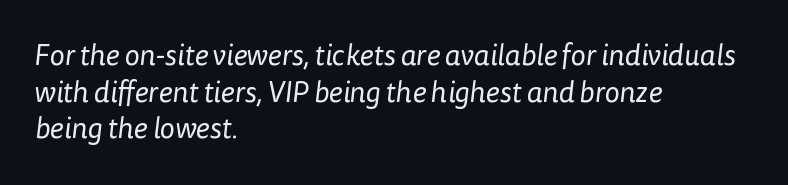
Q: Is the text bold? A: No.
Q: Is the typeface a serif or a sans-serif typeface? A: Sans-serif.
Q: Is the text underlined? A: No.
Q: How is the paragraph aligned? A: Left-aligned.
Q: Is the spacing between letters normal or unusually wide? A: Normal.
Q: Is the spacing between lines tight, normal or loose? A: Normal.
Q: Width (condensed, normal, or wide)? A: Normal.
Q: Stroke contrast? A: Low.
Q: x-height? A: Medium.
Q: Monospaced? A: No.
